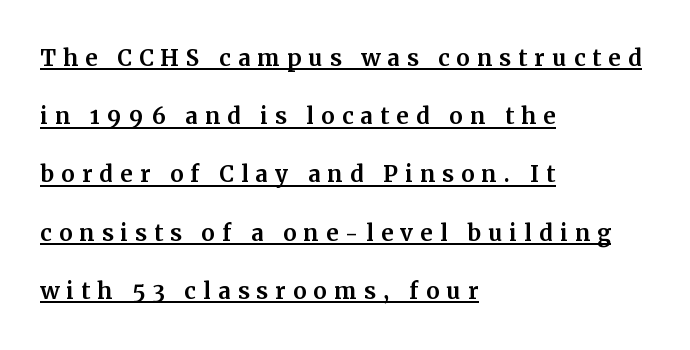
The image shows 30 px serif type, upright; set left-aligned, loose line spacing (1.94x), unusually wide letter spacing (+0.24 em), underlined; medium stroke contrast and a medium x-height.
